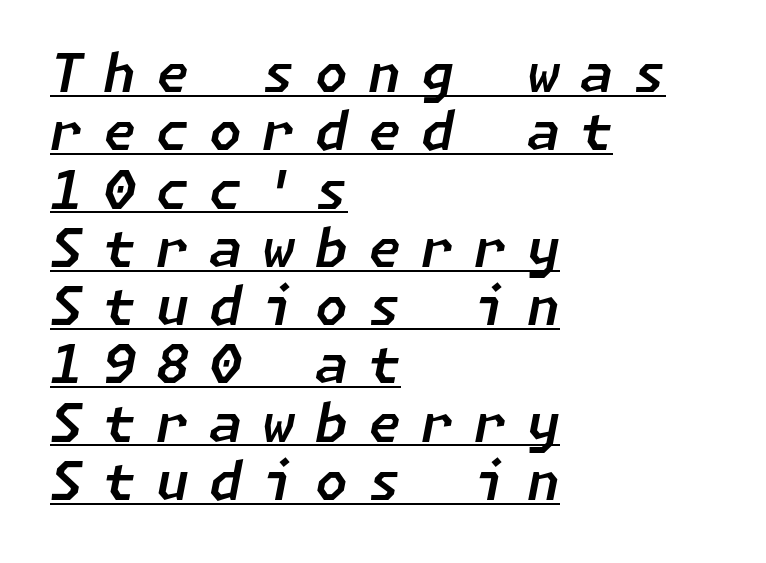
Q: Is the text italic (slanted)? A: Yes, it leans right by about 11 degrees.
Q: Is the text underlined? A: Yes.
Q: How is the paragraph aligned? A: Left-aligned.
Q: Is the spacing between letters normal or unusually wide? A: Unusually wide.
Q: Is the spacing between lines tight, normal or loose? A: Tight.
Q: Width (condensed, normal, or wide)? A: Normal.
Q: Stroke contrast? A: Low.
Q: x-height? A: Medium.
